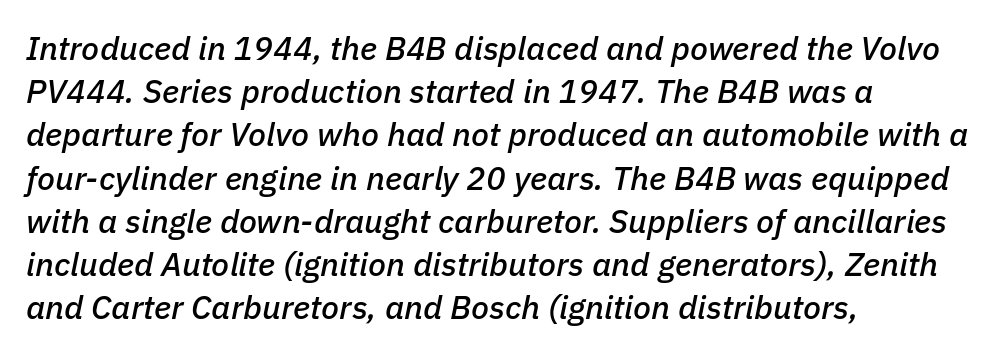
The image shows 33 px text type, italic (leaning right); set left-aligned, normal line spacing (1.31x), normal letter spacing, not underlined; low stroke contrast and a medium x-height.
